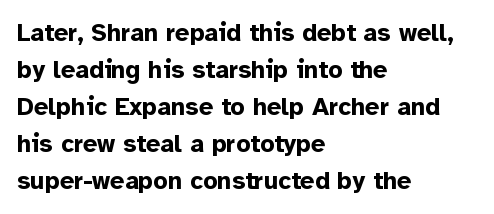
The image shows 25 px bold type, upright; set left-aligned, normal line spacing (1.48x), normal letter spacing, not underlined.
